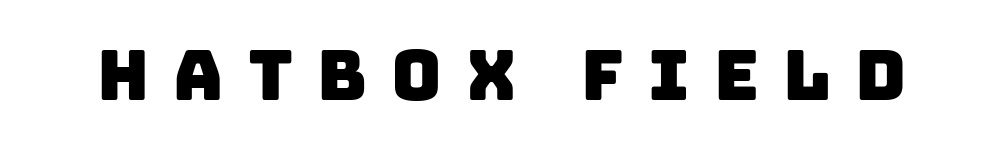
{"serif": "no", "width": "normal", "stroke_contrast": "low", "x_height": "large", "monospaced": "no", "underline": "no", "letter_spacing": "wide", "letter_spacing_em": 0.35, "glyph_px": 69}
